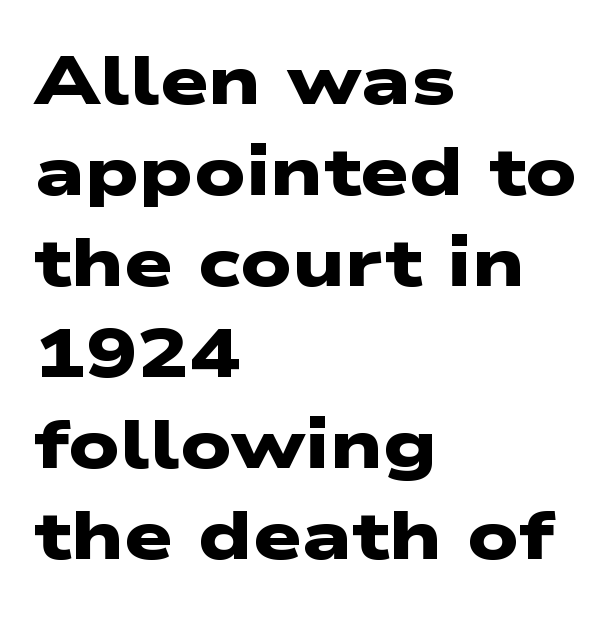
Default kerning and tracking; the words read as compact shapes. Any mark beneath the type? The region is blank. The block of text has a typical density, with ordinary space between rows. Heft: maximum for text — a bold.
